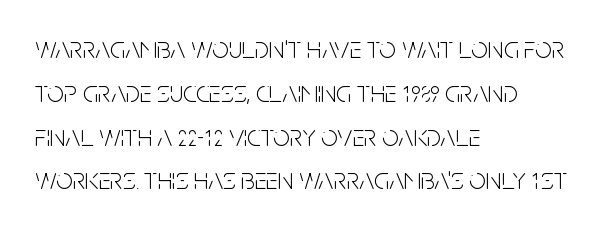
The image shows 30 px light, condensed sans-serif type, upright; set left-aligned, normal line spacing (1.46x), normal letter spacing, not underlined; low stroke contrast and a large x-height.
